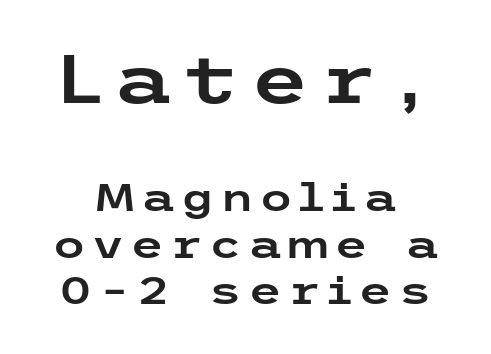
The image shows 68 px wide sans-serif type, upright; set centered, line spacing 1.19x, not underlined; the first (top) block is 1.74x larger; low stroke contrast and a medium x-height.
